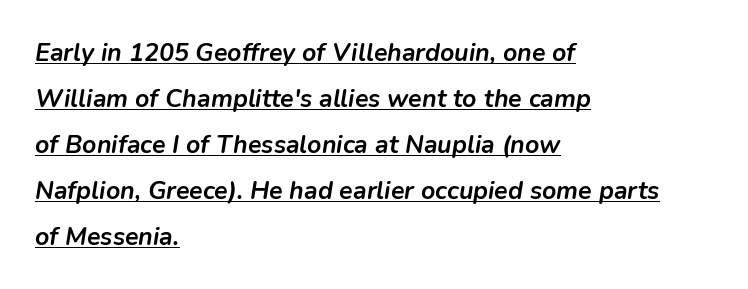
Q: Is the text bold? A: Yes.
Q: Is the text italic (slanted)? A: Yes, it leans right by about 9 degrees.
Q: Is the text underlined? A: Yes.
Q: How is the paragraph aligned? A: Left-aligned.
Q: Is the spacing between letters normal or unusually wide? A: Normal.
